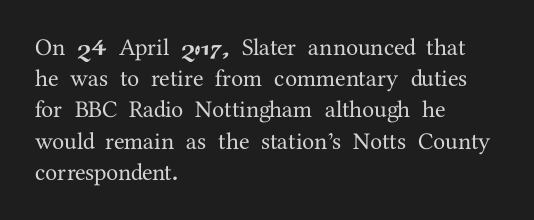
{"italic": "no", "underline": "no", "align": "left", "line_spacing": "normal", "line_spacing_ratio": 1.3, "letter_spacing": "normal", "letter_spacing_em": 0.0, "glyph_px": 24}
